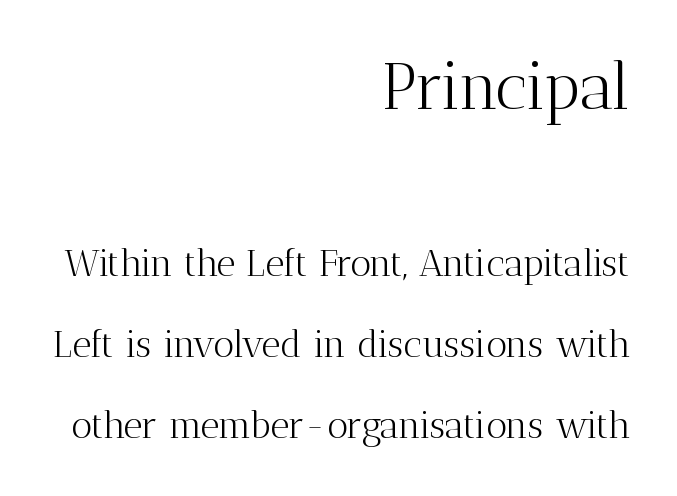
The image shows 65 px light serif type, upright; set right-aligned, loose line spacing (2.19x), normal letter spacing, not underlined; the first (top) block is 1.76x larger; medium stroke contrast and a medium x-height.
